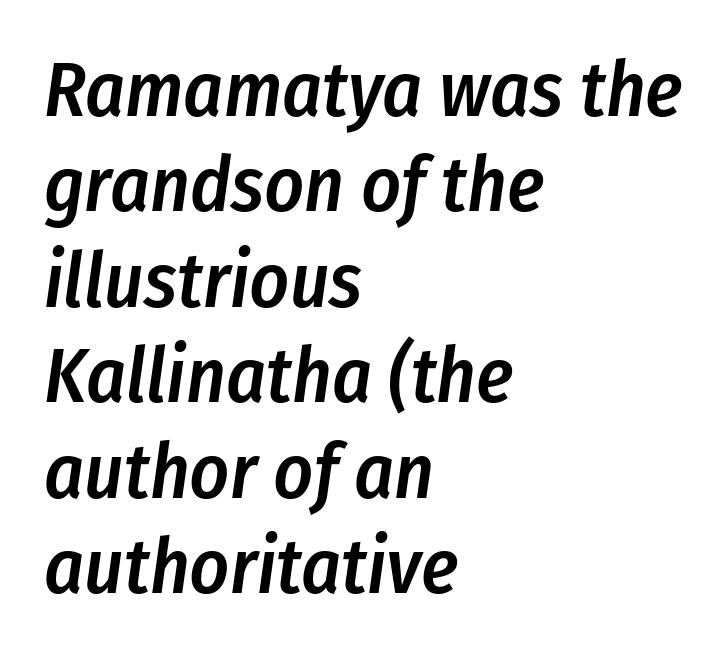
You could not count columns in this text — the font is proportionally spaced. Is the letter spacing exaggerated? No — it looks like the ordinary default. The font's italic variant was chosen for this text. Underlining? Definitely not there.
